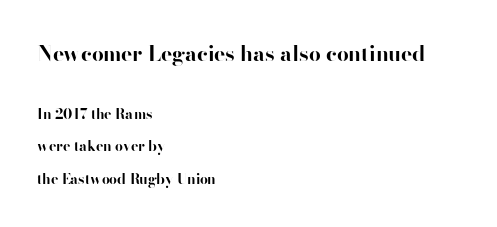
Q: Is the text bold? A: Yes.
Q: Is the text italic (slanted)? A: No, it is upright.
Q: Is the text underlined? A: No.
Q: How is the paragraph aligned? A: Left-aligned.
Q: Is the spacing between letters normal or unusually wide? A: Normal.
Q: Is the spacing between lines tight, normal or loose? A: Loose.
Q: Which block of text is set in a larger size, the first (top) or the second (bottom)? A: The first (top) one.
